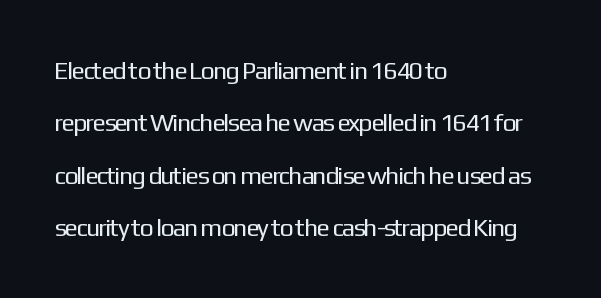
This rendering features lettering with no underline. You could call the tracking neutral — neither tight nor loose. The strokes are not fattened; the text isn't bold. Every row of glyphs begins at an identical x-position on the left.
